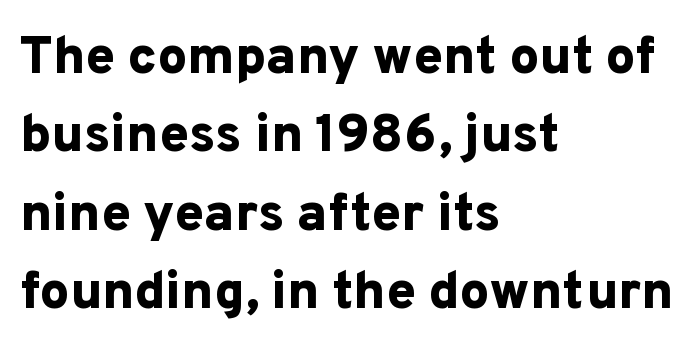
The image shows 53 px bold sans-serif type, upright; set left-aligned, normal line spacing (1.48x), normal letter spacing, not underlined; low stroke contrast and a medium x-height.
